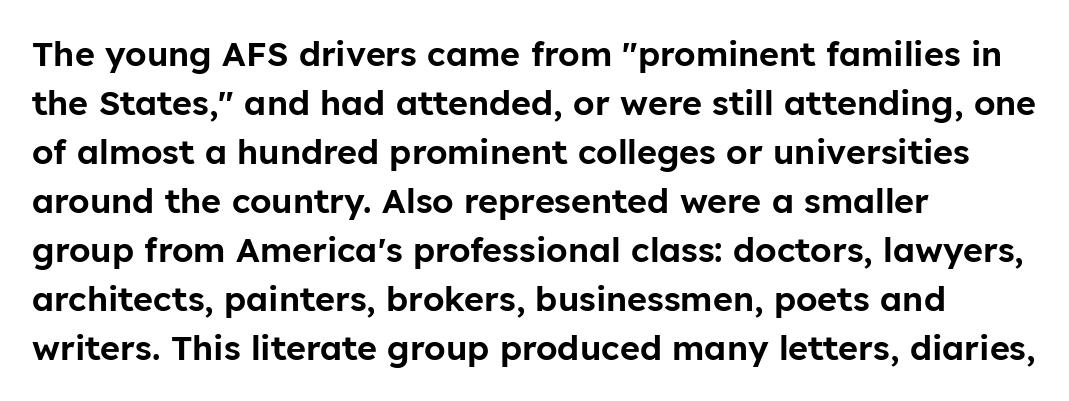
Q: Is the text italic (slanted)? A: No, it is upright.
Q: Is the typeface a serif or a sans-serif typeface? A: Sans-serif.
Q: Is the text underlined? A: No.
Q: How is the paragraph aligned? A: Left-aligned.
Q: Is the spacing between letters normal or unusually wide? A: Normal.
Q: Is the spacing between lines tight, normal or loose? A: Normal.
Q: Width (condensed, normal, or wide)? A: Normal.
Q: Stroke contrast? A: Low.
Q: x-height? A: Medium.
Q: Monospaced? A: No.
